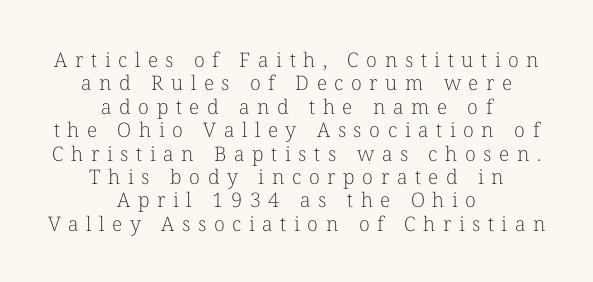
{"italic": "no", "bold": "no", "underline": "no", "align": "center", "line_spacing_ratio": 1.17, "letter_spacing": "wide", "letter_spacing_em": 0.38, "glyph_px": 20}
